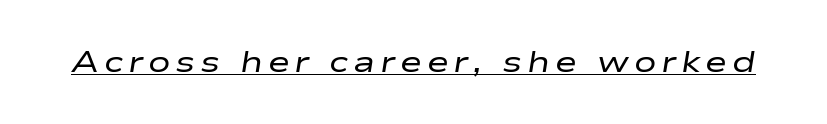
{"italic": "yes", "lean": "right", "slant_degrees": 9, "bold": "no", "weight": "regular", "width": "wide", "stroke_contrast": "low", "x_height": "medium", "monospaced": "no", "underline": "yes", "glyph_px": 30}
